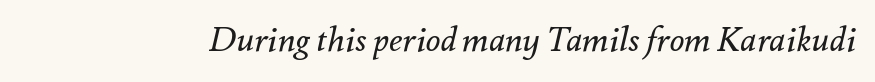
The whole block is typeset with a tilt. Between one letter and the next there's only the usual sliver of space. Honestly, there is no underline to notice here at all. Looks like regular typesetting: each glyph gets only the width it needs.
